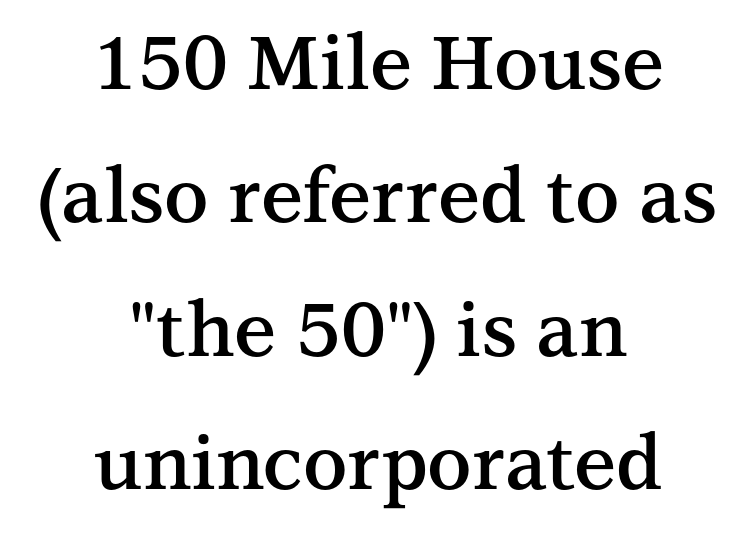
{"serif": "yes", "italic": "no", "bold": "semi", "weight": "semibold", "width": "normal", "stroke_contrast": "medium", "x_height": "medium", "monospaced": "no", "underline": "no", "align": "center", "line_spacing_ratio": 1.78, "letter_spacing": "normal", "letter_spacing_em": 0.0, "glyph_px": 75}
